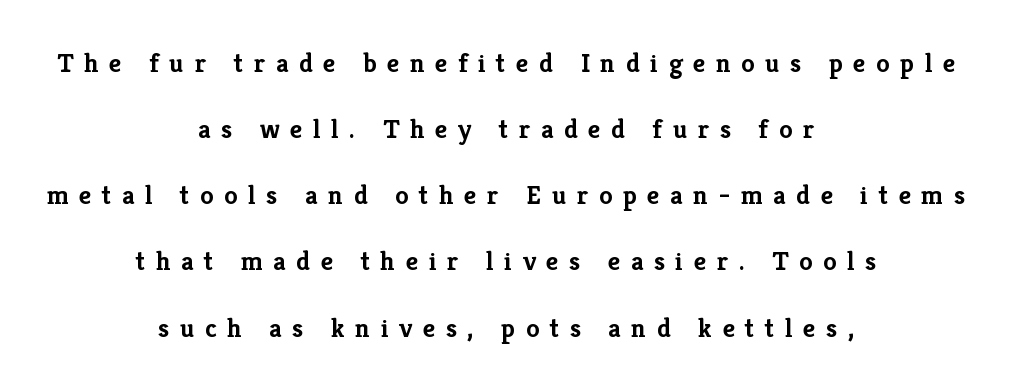
Q: Is the text bold? A: Yes.
Q: Is the text italic (slanted)? A: No, it is upright.
Q: Is the text underlined? A: No.
Q: How is the paragraph aligned? A: Centered.
Q: Is the spacing between letters normal or unusually wide? A: Unusually wide.
Q: Is the spacing between lines tight, normal or loose? A: Loose.
